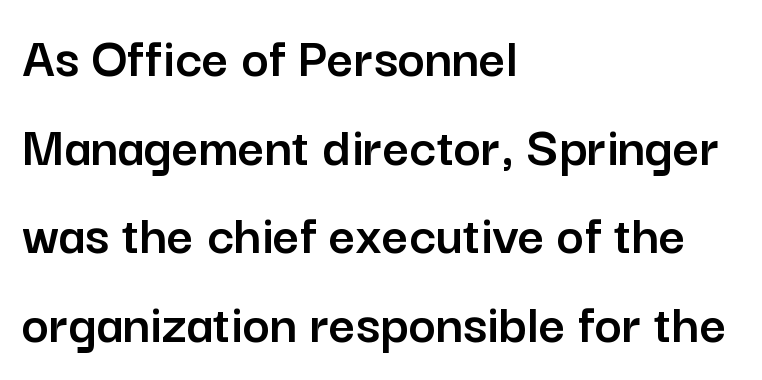
{"serif": "no", "italic": "no", "width": "normal", "stroke_contrast": "low", "x_height": "medium", "monospaced": "no", "underline": "no", "align": "left", "line_spacing": "normal", "line_spacing_ratio": 1.53, "letter_spacing": "normal", "letter_spacing_em": 0.0, "glyph_px": 58}
